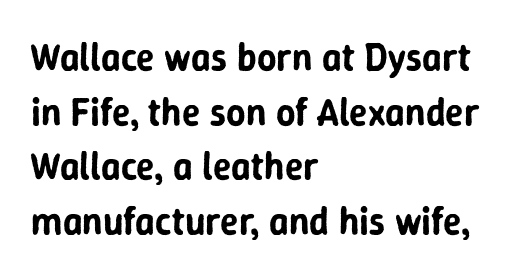
Q: Is the text italic (slanted)? A: No, it is upright.
Q: Is the typeface a serif or a sans-serif typeface? A: Sans-serif.
Q: Is the text underlined? A: No.
Q: How is the paragraph aligned? A: Left-aligned.
Q: Is the spacing between letters normal or unusually wide? A: Normal.
Q: Is the spacing between lines tight, normal or loose? A: Normal.
Q: Width (condensed, normal, or wide)? A: Normal.
Q: Stroke contrast? A: Low.
Q: x-height? A: Medium.
Q: Monospaced? A: No.
